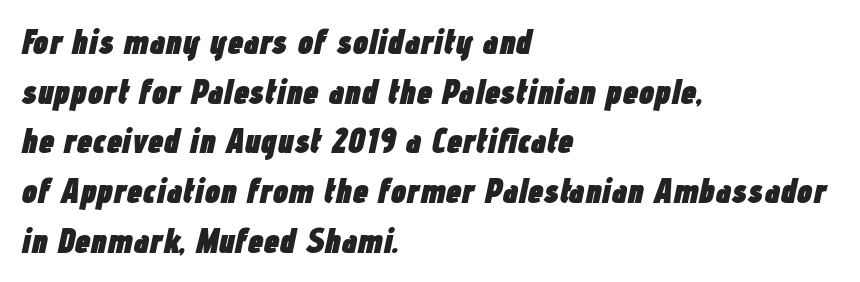
The image shows 35 px heavy, condensed type, italic (leaning right); set left-aligned, normal line spacing (1.42x), normal letter spacing, not underlined; low stroke contrast and a medium x-height.
